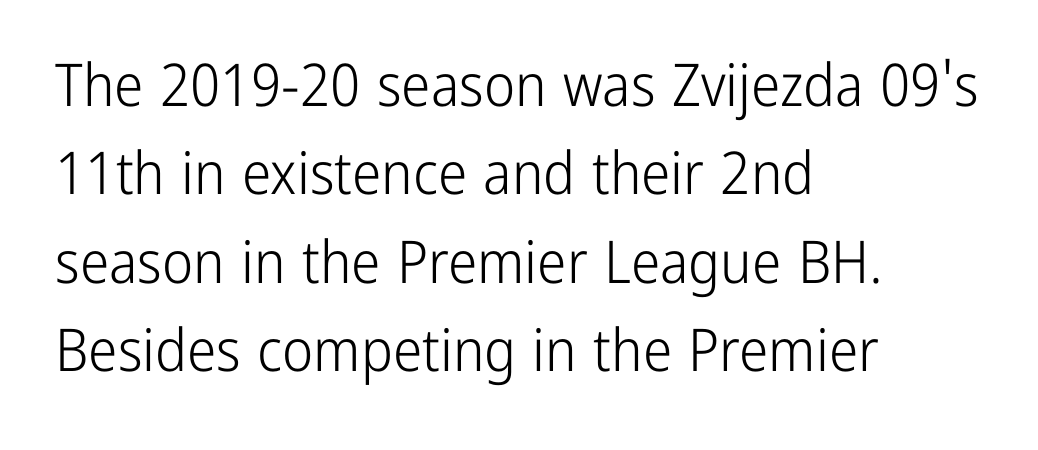
The lines sit at an ordinary, default distance from one another. The letterforms sit shoulder to shoulder at normal distance. No extra ink here — the face is not bold. Which margin do the lines hug? The left one — the right edge is uneven.
